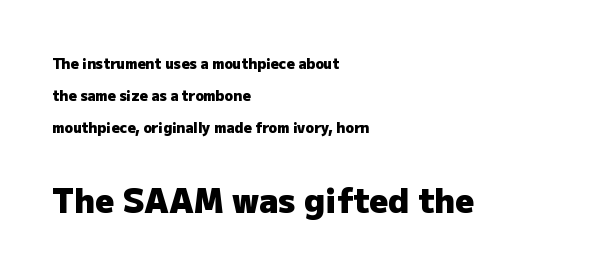
{"serif": "no", "italic": "no", "bold": "yes", "weight": "heavy", "width": "normal", "stroke_contrast": "low", "x_height": "medium", "monospaced": "no", "underline": "no", "align": "left", "line_spacing": "loose", "line_spacing_ratio": 2.27, "letter_spacing": "normal", "letter_spacing_em": 0.0, "larger_block": "second", "size_ratio": 2.36, "glyph_px": 33}
